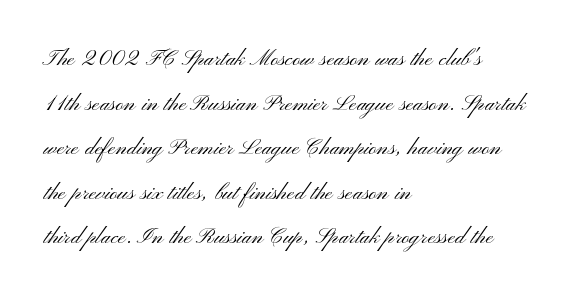
The font is comparable to plain body text, perhaps lighter. The letters sit at their default tracking, neither squeezed nor spread. Words float on clear page, feet unadorned. If you measured baseline to baseline, you'd find a middling distance.
